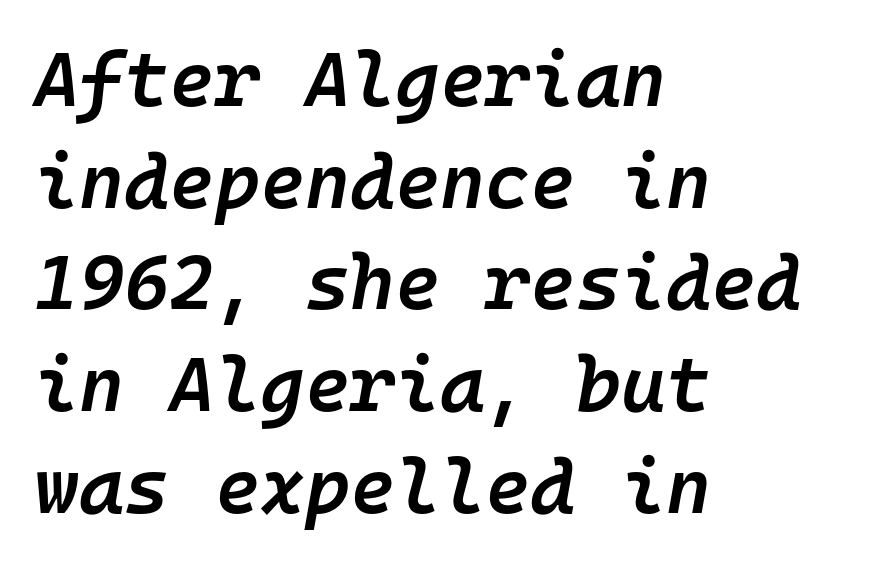
Q: Is the text bold? A: Semi-bold.
Q: Is the text italic (slanted)? A: Yes, it leans right by about 10 degrees.
Q: Is the text underlined? A: No.
Q: How is the paragraph aligned? A: Left-aligned.
Q: Is the spacing between letters normal or unusually wide? A: Normal.
Q: Is the spacing between lines tight, normal or loose? A: Normal.
Q: Width (condensed, normal, or wide)? A: Normal.
Q: Stroke contrast? A: Low.
Q: x-height? A: Medium.
Q: Monospaced? A: Yes.
